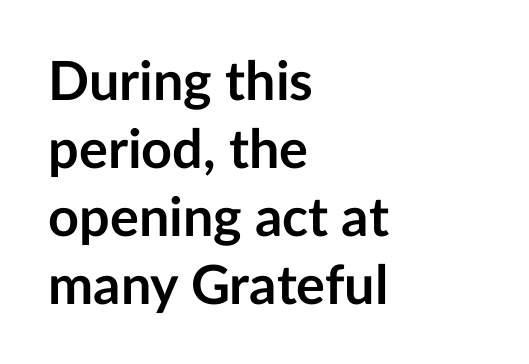
Q: Is the text bold? A: Yes.
Q: Is the text italic (slanted)? A: No, it is upright.
Q: Is the typeface a serif or a sans-serif typeface? A: Sans-serif.
Q: Is the text underlined? A: No.
Q: How is the paragraph aligned? A: Left-aligned.
Q: Is the spacing between letters normal or unusually wide? A: Normal.
Q: Is the spacing between lines tight, normal or loose? A: Normal.
Q: Width (condensed, normal, or wide)? A: Normal.
Q: Stroke contrast? A: Low.
Q: x-height? A: Medium.
Q: Monospaced? A: No.
